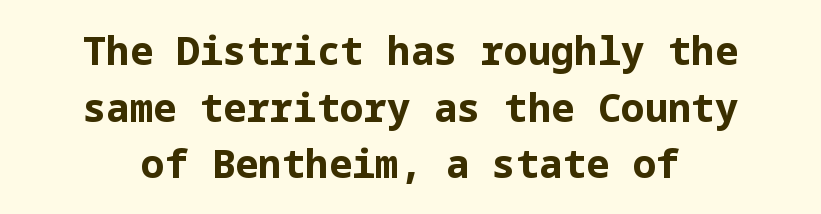
{"serif": "no", "italic": "no", "bold": "yes", "weight": "bold", "width": "normal", "stroke_contrast": "low", "x_height": "medium", "underline": "no", "align": "center", "line_spacing": "normal", "line_spacing_ratio": 1.45, "letter_spacing": "normal", "letter_spacing_em": 0.0, "glyph_px": 39}
